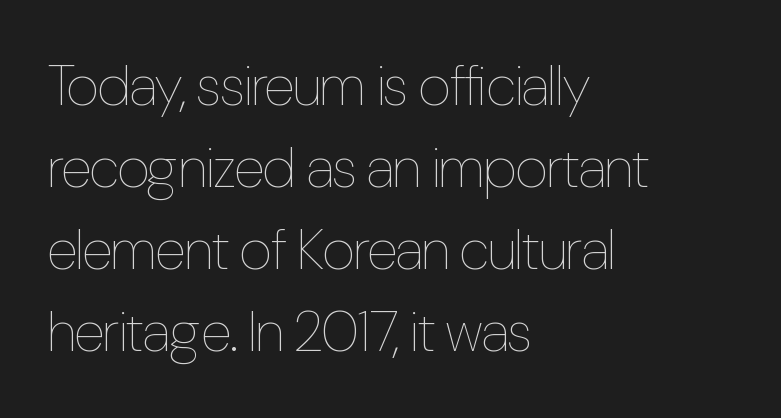
Q: Is the text bold? A: No.
Q: Is the text italic (slanted)? A: No, it is upright.
Q: Is the text underlined? A: No.
Q: How is the paragraph aligned? A: Left-aligned.
Q: Is the spacing between letters normal or unusually wide? A: Normal.
Q: Is the spacing between lines tight, normal or loose? A: Normal.
Q: Width (condensed, normal, or wide)? A: Condensed.
Q: Stroke contrast? A: Low.
Q: x-height? A: Medium.
Q: Monospaced? A: No.
